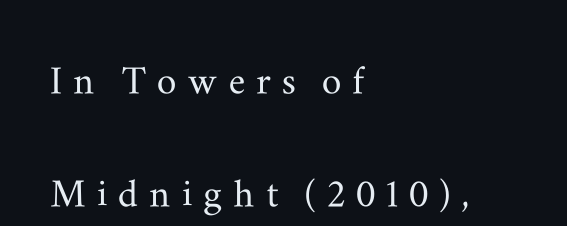
{"serif": "yes", "italic": "no", "width": "wide", "stroke_contrast": "medium", "x_height": "small", "monospaced": "no", "underline": "no", "align": "left", "line_spacing": "loose", "line_spacing_ratio": 2.3, "letter_spacing": "wide", "letter_spacing_em": 0.22, "glyph_px": 49}
